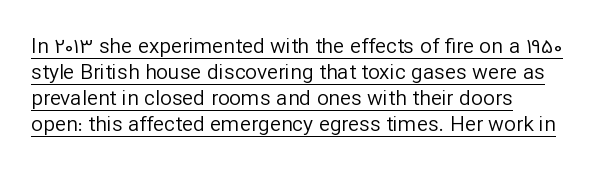
{"italic": "no", "bold": "no", "underline": "yes", "line_spacing_ratio": 1.24, "letter_spacing": "normal", "letter_spacing_em": 0.0, "glyph_px": 21}
